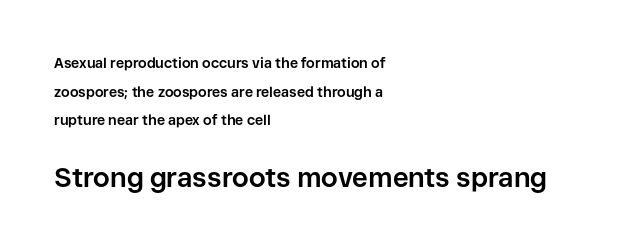
Q: Is the text bold? A: Yes.
Q: Is the text italic (slanted)? A: No, it is upright.
Q: Is the text underlined? A: No.
Q: How is the paragraph aligned? A: Left-aligned.
Q: Is the spacing between letters normal or unusually wide? A: Normal.
Q: Is the spacing between lines tight, normal or loose? A: Loose.
Q: Which block of text is set in a larger size, the first (top) or the second (bottom)? A: The second (bottom) one.
